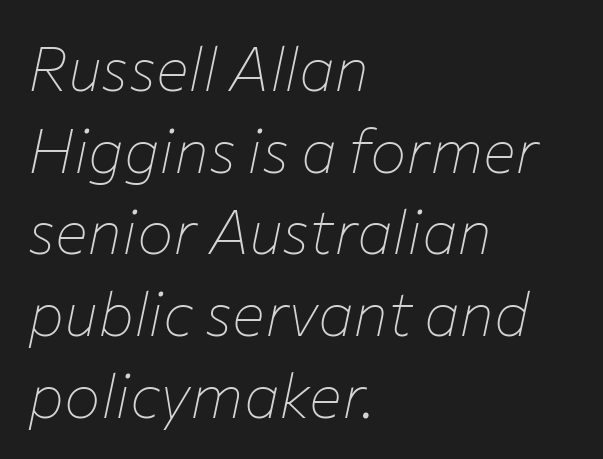
The image shows 61 px thin type, italic (leaning right); set left-aligned, normal line spacing (1.34x), normal letter spacing, not underlined; low stroke contrast and a medium x-height.
